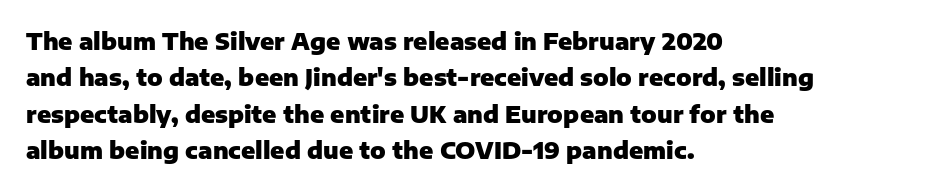
Q: Is the text bold? A: Yes.
Q: Is the text italic (slanted)? A: No, it is upright.
Q: Is the text underlined? A: No.
Q: How is the paragraph aligned? A: Left-aligned.
Q: Is the spacing between letters normal or unusually wide? A: Normal.
Q: Is the spacing between lines tight, normal or loose? A: Normal.
